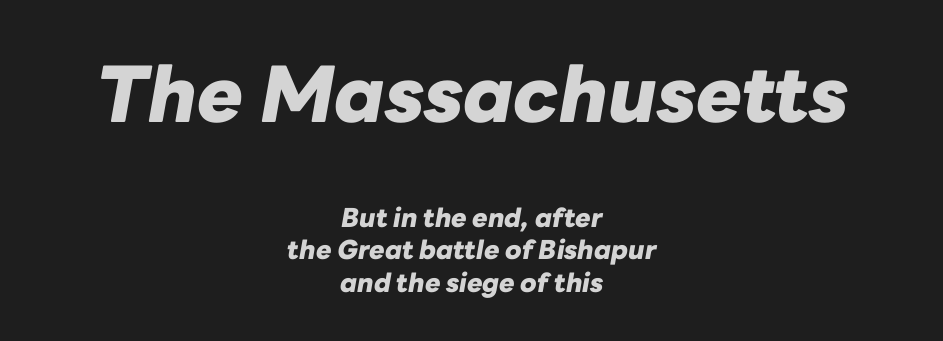
The image shows 77 px heavy type, italic (leaning right); set centered, normal line spacing (1.25x), normal letter spacing, not underlined; the first (top) block is 2.96x larger; low stroke contrast and a medium x-height.
